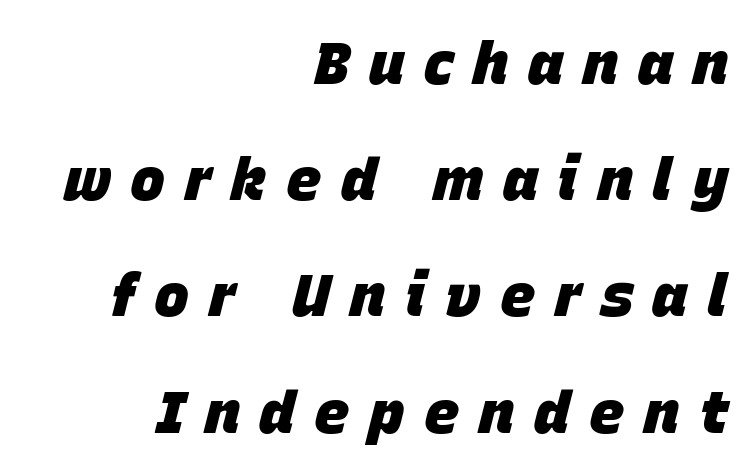
{"italic": "yes", "lean": "right", "slant_degrees": 15, "bold": "yes", "weight": "heavy", "width": "normal", "stroke_contrast": "low", "x_height": "large", "monospaced": "no", "underline": "no", "align": "right", "line_spacing": "loose", "line_spacing_ratio": 1.97, "letter_spacing": "wide", "letter_spacing_em": 0.33, "glyph_px": 59}
